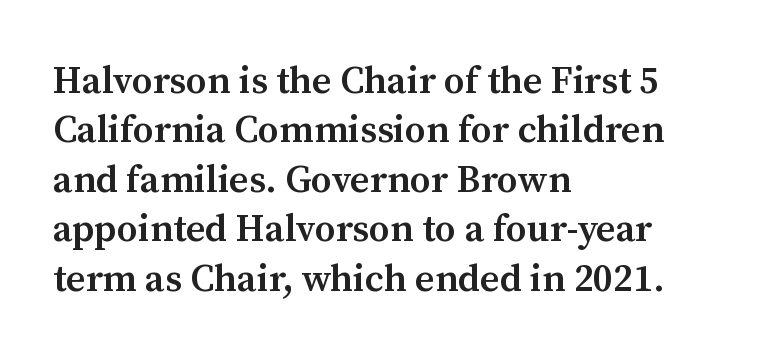
{"serif": "yes", "italic": "no", "bold": "semi", "weight": "semibold", "width": "normal", "stroke_contrast": "medium", "x_height": "medium", "monospaced": "no", "underline": "no", "align": "left", "line_spacing": "normal", "line_spacing_ratio": 1.3, "letter_spacing": "normal", "letter_spacing_em": 0.0, "glyph_px": 38}
